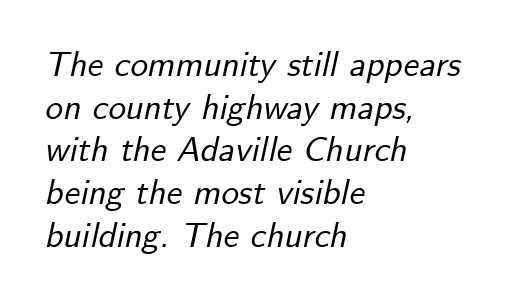
{"italic": "yes", "lean": "right", "slant_degrees": 12, "width": "normal", "stroke_contrast": "low", "x_height": "small", "monospaced": "no", "underline": "no", "align": "left", "line_spacing_ratio": 1.22, "letter_spacing": "normal", "letter_spacing_em": 0.0, "glyph_px": 35}
